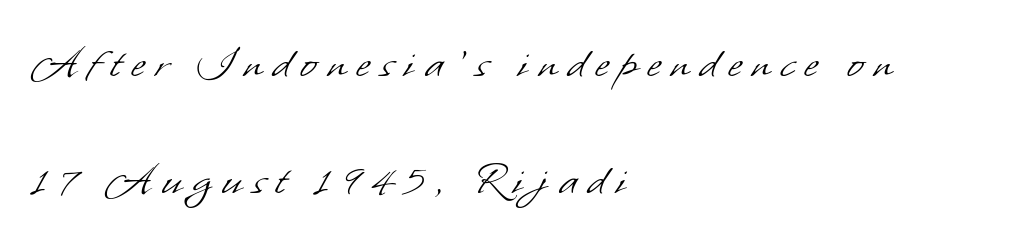
{"serif": "no", "bold": "no", "weight": "light", "width": "normal", "stroke_contrast": "low", "x_height": "small", "monospaced": "no", "underline": "no", "align": "left", "line_spacing": "loose", "line_spacing_ratio": 2.38, "letter_spacing": "wide", "letter_spacing_em": 0.22, "glyph_px": 49}
